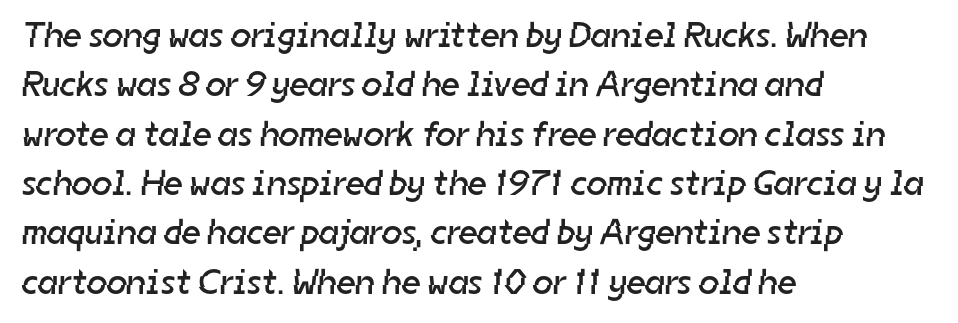
You can tell from the bare stems that sans-serif type was used. The face used here is proportionally spaced, like ordinary book or web type. The passage shown has conventional tracking throughout. Does the copy run flush right? No — it runs flush left.
